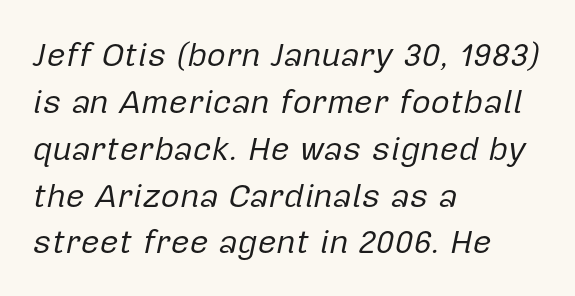
Q: Is the text bold? A: No.
Q: Is the text italic (slanted)? A: Yes, it leans right by about 12 degrees.
Q: Is the text underlined? A: No.
Q: How is the paragraph aligned? A: Left-aligned.
Q: Is the spacing between letters normal or unusually wide? A: Normal.
Q: Is the spacing between lines tight, normal or loose? A: Normal.
Q: Width (condensed, normal, or wide)? A: Normal.
Q: Stroke contrast? A: Low.
Q: x-height? A: Medium.
Q: Monospaced? A: No.
